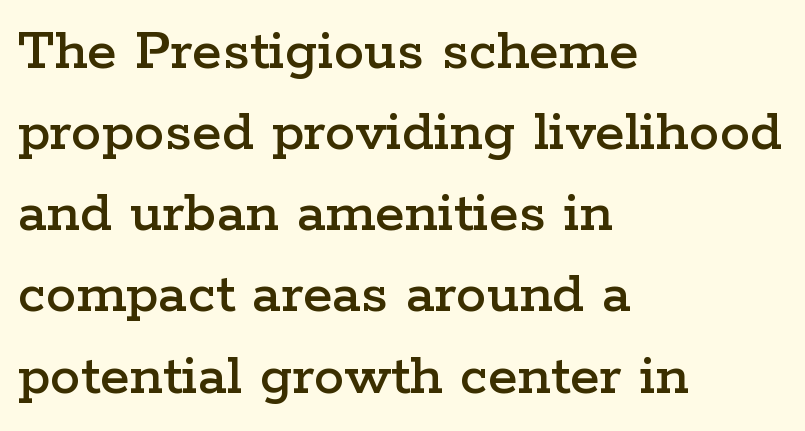
When letters stand straight like this, we call the style roman or upright. In terms of letterform style, serifs are clearly present. The rendering uses natural spacing where letterforms have individual widths. Vertical spacing — default. Honestly, there is no underline to notice here at all. Look at the tracking — it's just the regular setting, nothing added.
